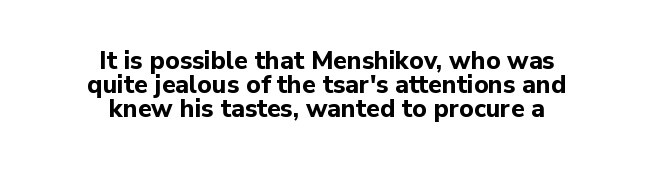
{"italic": "no", "bold": "yes", "underline": "no", "align": "center", "line_spacing": "tight", "line_spacing_ratio": 0.96, "letter_spacing": "normal", "letter_spacing_em": 0.0, "glyph_px": 25}
